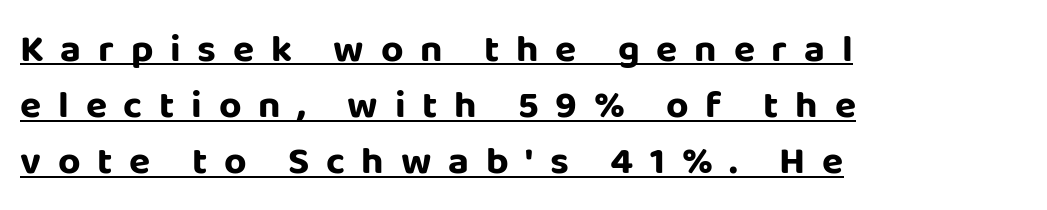
Notice how thick the strokes are: this is what a full bold looks like. These lines are rendered in a variable-pitch font. A roman cut, with each character standing at attention. Does extra space separate the letters? Yes, quite a lot of it.
